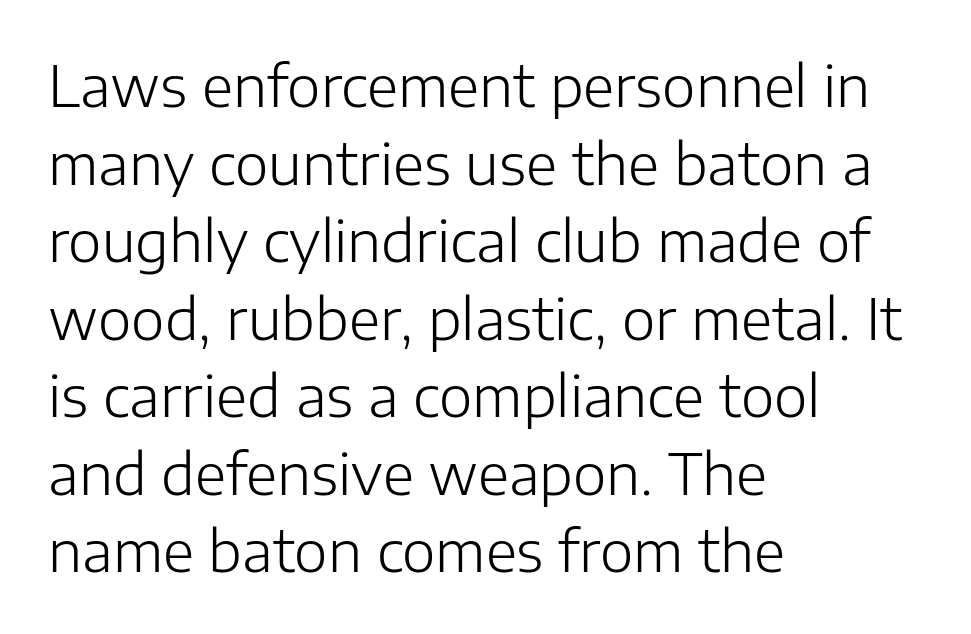
Q: Is the text bold? A: No.
Q: Is the text italic (slanted)? A: No, it is upright.
Q: Is the typeface a serif or a sans-serif typeface? A: Sans-serif.
Q: Is the text underlined? A: No.
Q: How is the paragraph aligned? A: Left-aligned.
Q: Is the spacing between letters normal or unusually wide? A: Normal.
Q: Is the spacing between lines tight, normal or loose? A: Normal.
Q: Width (condensed, normal, or wide)? A: Normal.
Q: Stroke contrast? A: Low.
Q: x-height? A: Medium.
Q: Monospaced? A: No.
